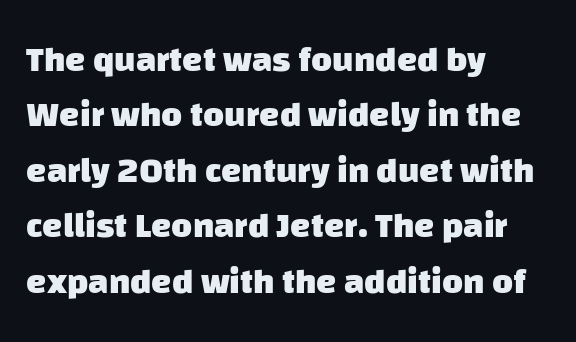
{"serif": "no", "bold": "yes", "weight": "heavy", "width": "normal", "stroke_contrast": "low", "x_height": "large", "monospaced": "no", "underline": "no", "align": "left", "line_spacing": "normal", "line_spacing_ratio": 1.54, "letter_spacing": "normal", "letter_spacing_em": 0.0, "glyph_px": 36}
